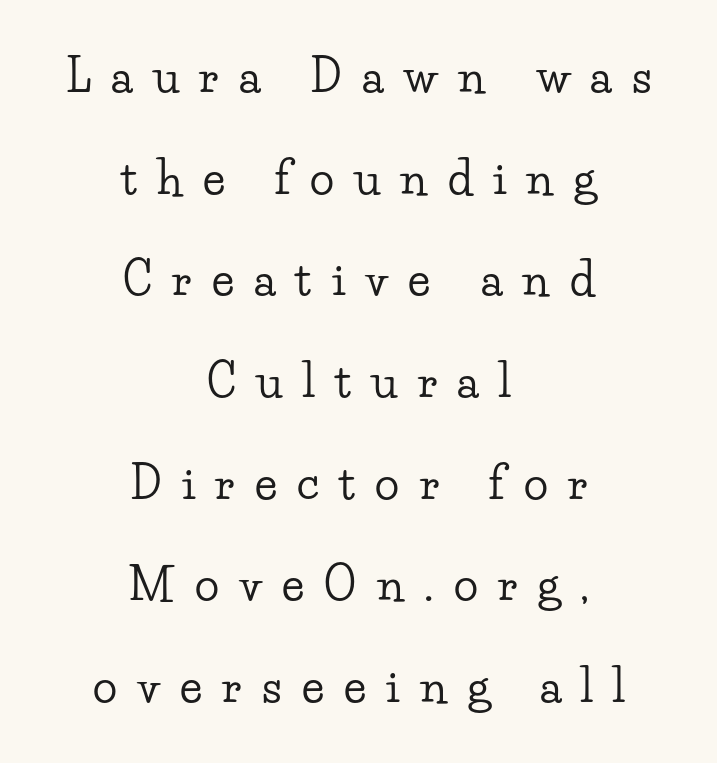
{"serif": "yes", "italic": "no", "width": "wide", "stroke_contrast": "low", "x_height": "small", "monospaced": "no", "underline": "no", "align": "center", "line_spacing": "loose", "line_spacing_ratio": 2.26, "letter_spacing": "wide", "letter_spacing_em": 0.45, "glyph_px": 45}
